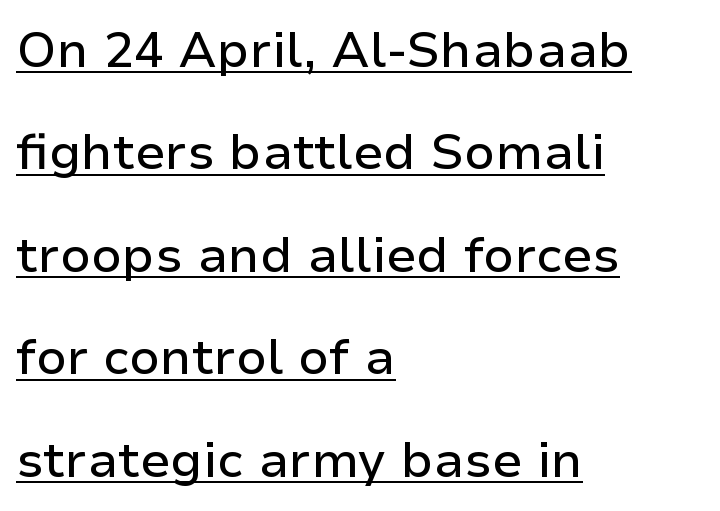
Q: Is the text italic (slanted)? A: No, it is upright.
Q: Is the typeface a serif or a sans-serif typeface? A: Sans-serif.
Q: Is the text underlined? A: Yes.
Q: How is the paragraph aligned? A: Left-aligned.
Q: Is the spacing between letters normal or unusually wide? A: Normal.
Q: Is the spacing between lines tight, normal or loose? A: Loose.
Q: Width (condensed, normal, or wide)? A: Normal.
Q: Stroke contrast? A: Low.
Q: x-height? A: Medium.
Q: Monospaced? A: No.
